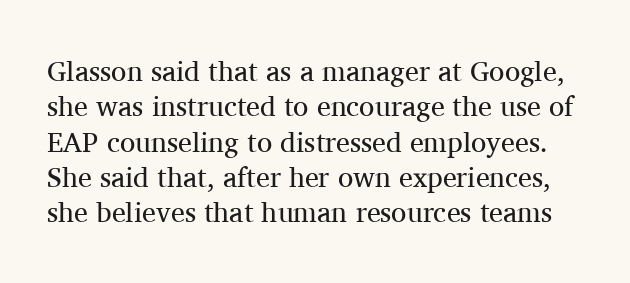
{"serif": "yes", "italic": "no", "bold": "no", "weight": "regular", "width": "normal", "stroke_contrast": "medium", "x_height": "medium", "monospaced": "no", "underline": "no", "line_spacing": "normal", "line_spacing_ratio": 1.26, "letter_spacing": "normal", "letter_spacing_em": 0.0, "glyph_px": 28}
